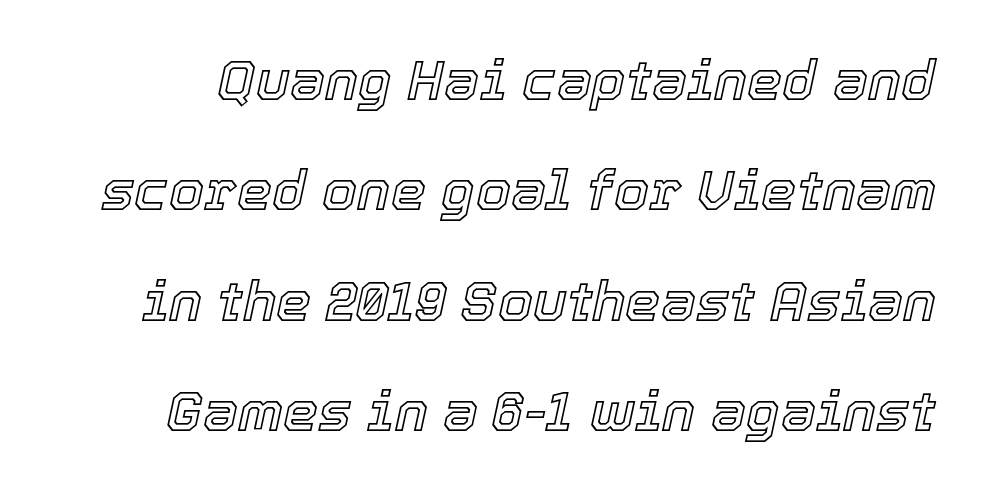
Notice how the stems are inclined rather than vertical — that's the hallmark of italics. The line-height multiplier appears high, well above default. Beneath every word, the page is bare. The rendering keeps characters at their native spacing. Think of a printed novel: that variable character pitch is what you see here.
